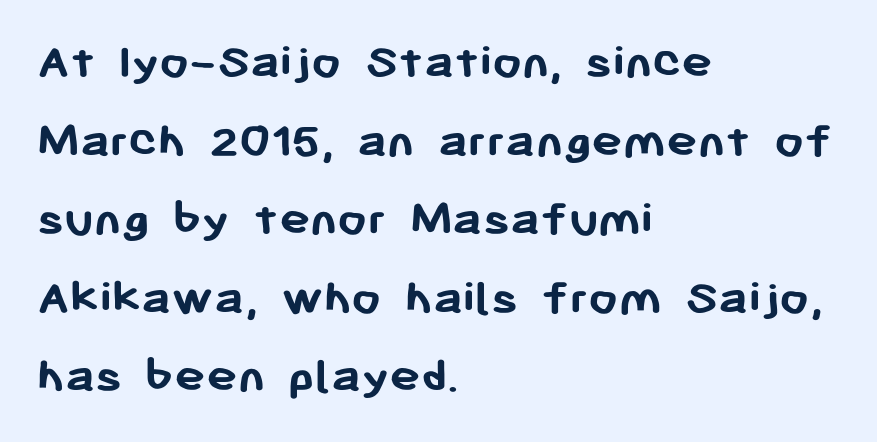
{"serif": "no", "italic": "no", "bold": "yes", "weight": "semibold", "width": "normal", "stroke_contrast": "low", "x_height": "medium", "monospaced": "no", "underline": "no", "align": "left", "line_spacing": "normal", "line_spacing_ratio": 1.51, "letter_spacing": "normal", "letter_spacing_em": 0.0, "glyph_px": 52}
